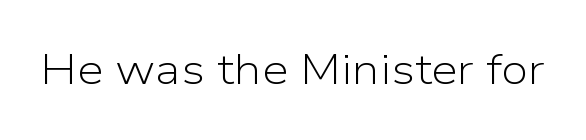
The lettering holds an erect, upright posture throughout. Summary of weight: not heavy and not bold. What stands out about the letter spacing? Nothing — it is the standard amount. The space beneath each line is pristine and unruled.
